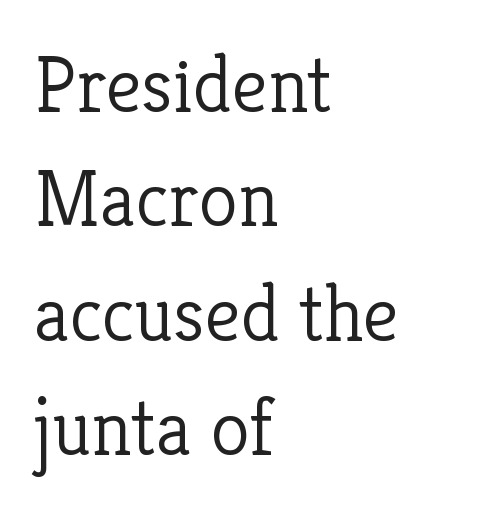
The image shows 80 px light serif type, upright; set left-aligned, normal line spacing (1.43x), normal letter spacing, not underlined; low stroke contrast and a medium x-height.
